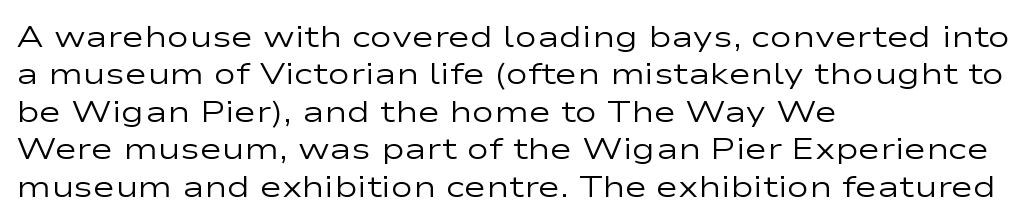
These lines keep a tight, regular rhythm from letter to letter. A normal amount of white space separates one row of letters from the next. Proportional: the letters do not fall into vertical columns. Left-aligned paragraph, ragged on the right.
